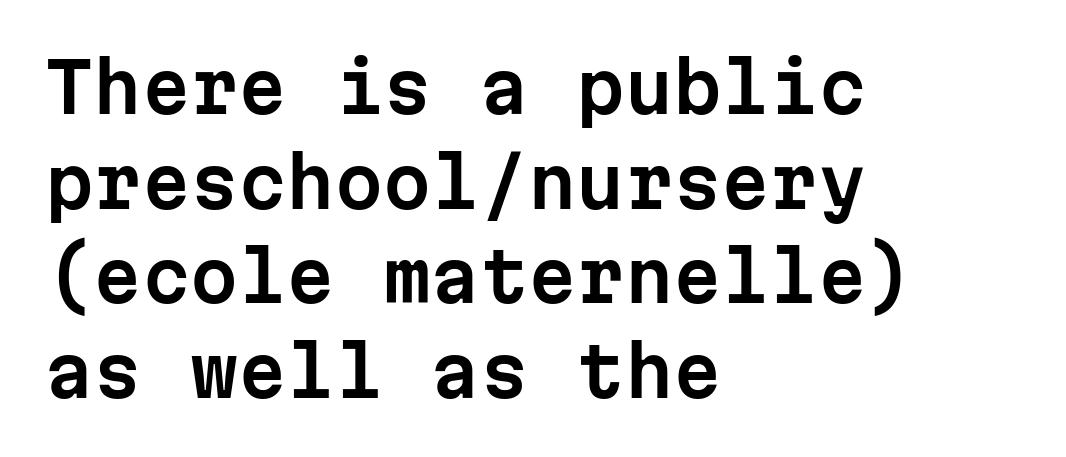
{"serif": "no", "italic": "no", "width": "normal", "stroke_contrast": "low", "x_height": "medium", "monospaced": "yes", "underline": "no", "align": "left", "line_spacing": "normal", "line_spacing_ratio": 1.37, "letter_spacing": "normal", "letter_spacing_em": 0.0, "glyph_px": 69}
